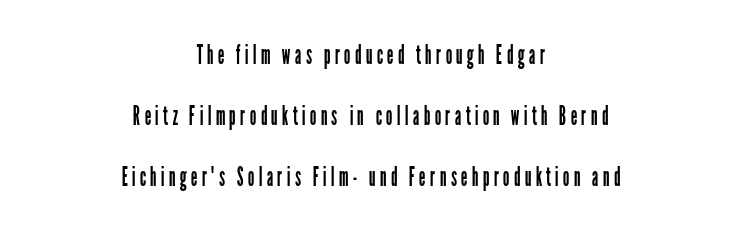
The paragraph has two soft edges and a firm central axis. Does the leading feel generous? Absolutely, it's lavish. Vertical stems look standard width or narrower in stroke. Unmarked baselines from the first word to the last.
